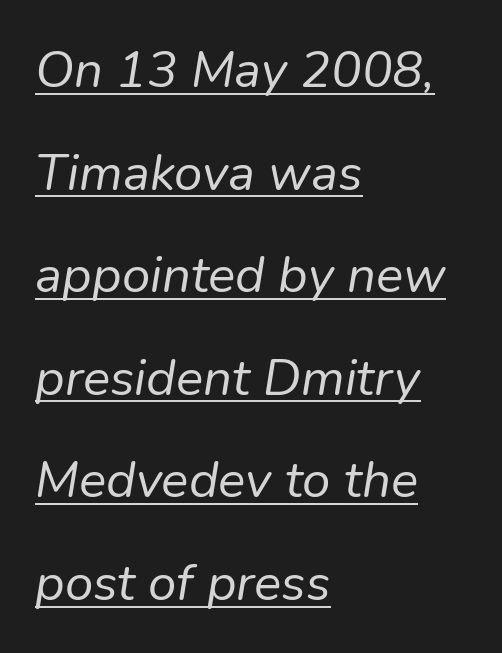
The image shows 51 px regular-weight type, italic (leaning right); set left-aligned, loose line spacing (2.01x), normal letter spacing, underlined; low stroke contrast and a medium x-height.
